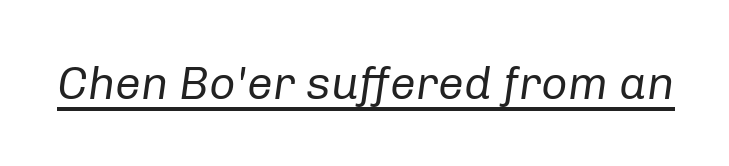
{"italic": "yes", "lean": "right", "slant_degrees": 8, "bold": "no", "weight": "regular", "width": "normal", "stroke_contrast": "low", "x_height": "medium", "monospaced": "no", "underline": "yes", "letter_spacing": "normal", "letter_spacing_em": 0.0, "glyph_px": 46}
